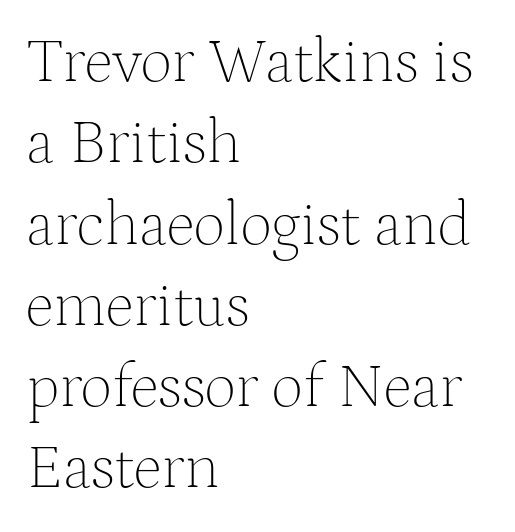
Q: Is the text bold? A: No.
Q: Is the text italic (slanted)? A: No, it is upright.
Q: Is the typeface a serif or a sans-serif typeface? A: Serif.
Q: Is the text underlined? A: No.
Q: How is the paragraph aligned? A: Left-aligned.
Q: Is the spacing between letters normal or unusually wide? A: Normal.
Q: Is the spacing between lines tight, normal or loose? A: Normal.
Q: Width (condensed, normal, or wide)? A: Normal.
Q: Stroke contrast? A: Medium.
Q: x-height? A: Medium.
Q: Monospaced? A: No.
